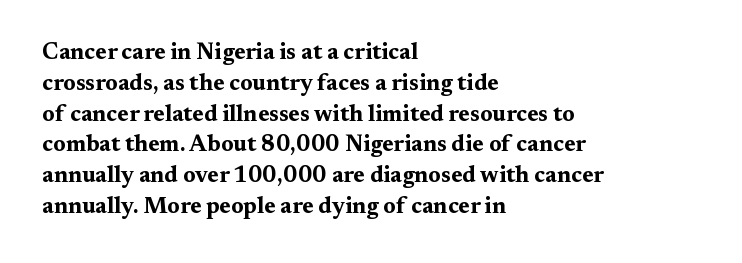
{"italic": "no", "bold": "yes", "underline": "no", "align": "left", "line_spacing": "normal", "line_spacing_ratio": 1.34, "letter_spacing": "normal", "letter_spacing_em": 0.0, "glyph_px": 23}
